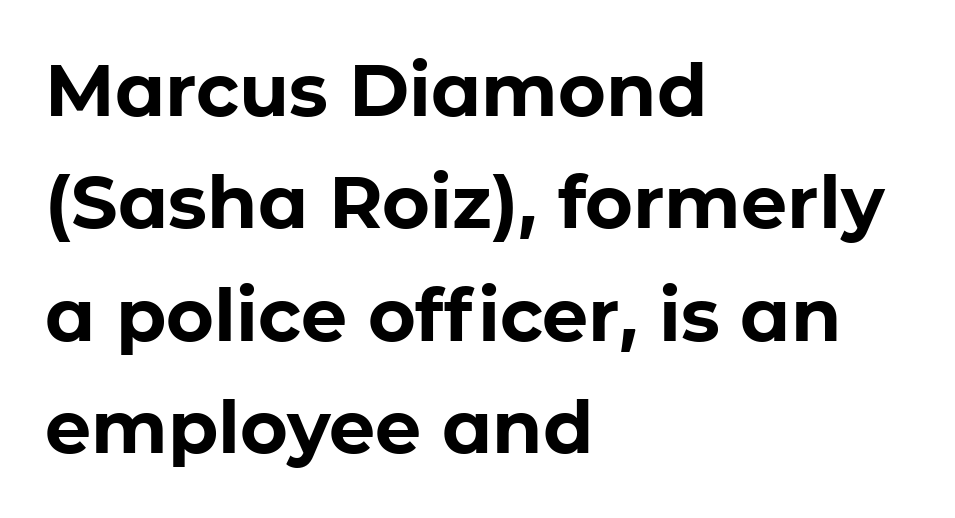
{"serif": "no", "italic": "no", "bold": "yes", "weight": "bold", "width": "normal", "stroke_contrast": "low", "x_height": "medium", "monospaced": "no", "underline": "no", "align": "left", "line_spacing": "normal", "line_spacing_ratio": 1.54, "letter_spacing": "normal", "letter_spacing_em": 0.0, "glyph_px": 73}
